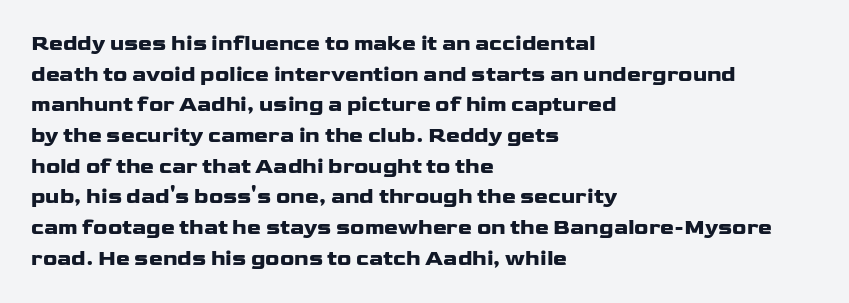
Q: Is the text bold? A: Yes.
Q: Is the text italic (slanted)? A: No, it is upright.
Q: Is the text underlined? A: No.
Q: How is the paragraph aligned? A: Left-aligned.
Q: Is the spacing between letters normal or unusually wide? A: Normal.
Q: Is the spacing between lines tight, normal or loose? A: Normal.
